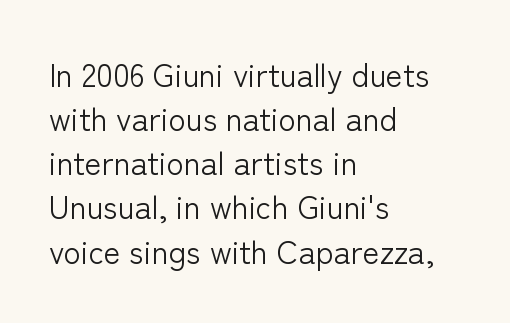
Q: Is the text bold? A: No.
Q: Is the text italic (slanted)? A: No, it is upright.
Q: Is the typeface a serif or a sans-serif typeface? A: Sans-serif.
Q: Is the text underlined? A: No.
Q: How is the paragraph aligned? A: Left-aligned.
Q: Is the spacing between letters normal or unusually wide? A: Normal.
Q: Is the spacing between lines tight, normal or loose? A: Normal.
Q: Width (condensed, normal, or wide)? A: Normal.
Q: Stroke contrast? A: Low.
Q: x-height? A: Medium.
Q: Monospaced? A: No.
